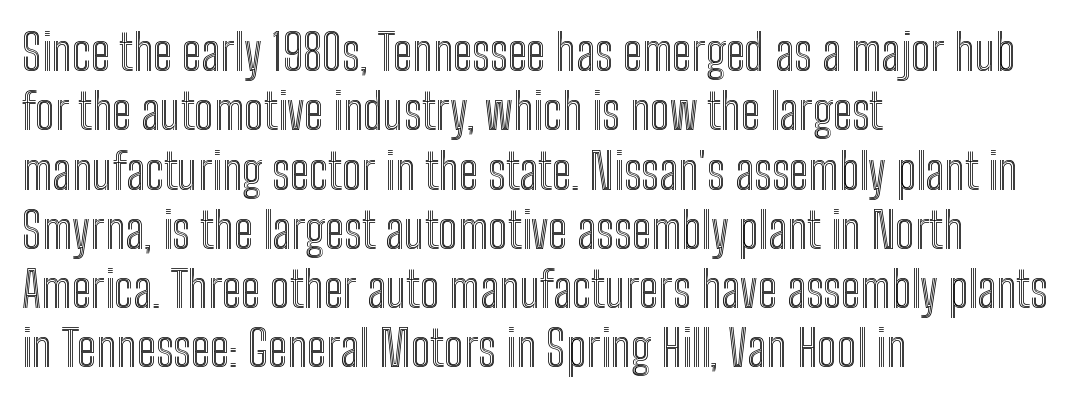
Spacing verdict: proportional, widths tailored to each character. There is no visible air inserted between adjacent glyphs. The ragged edge is on the right, which tells us the setting is flush left. Does the lettering tilt? It doesn't — this is upright. Clear beneath every line of the passage.
